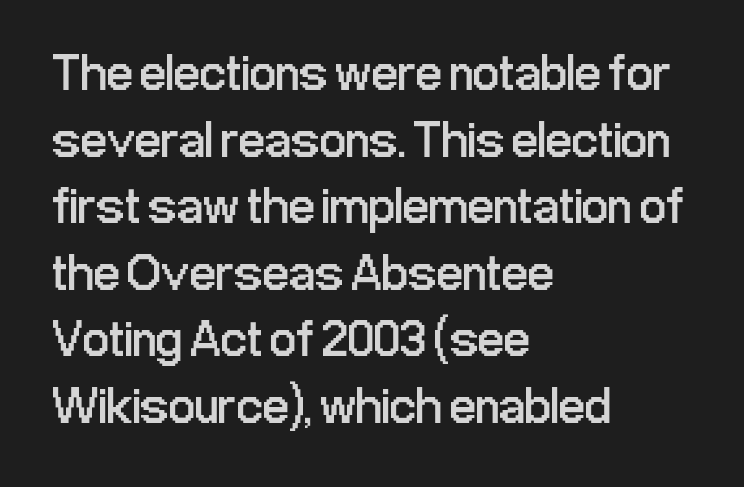
The image shows 52 px regular-weight, condensed sans-serif type, upright; set left-aligned, normal line spacing (1.28x), normal letter spacing, not underlined; low stroke contrast and a medium x-height.
